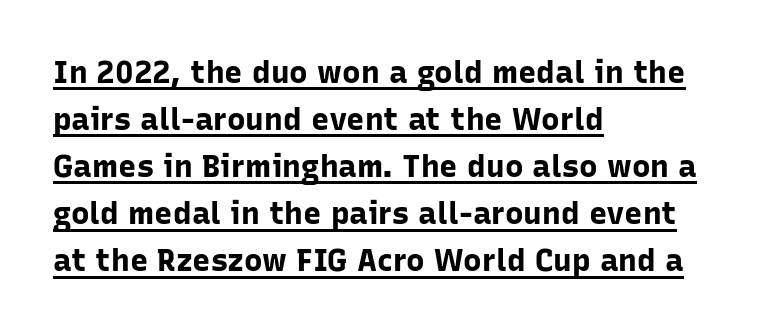
{"serif": "no", "italic": "no", "bold": "yes", "weight": "bold", "width": "normal", "stroke_contrast": "low", "x_height": "medium", "monospaced": "no", "underline": "yes", "align": "left", "line_spacing": "normal", "line_spacing_ratio": 1.52, "letter_spacing": "normal", "letter_spacing_em": 0.0, "glyph_px": 31}
